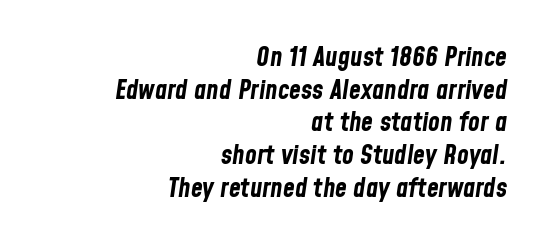
Q: Is the text bold? A: Yes.
Q: Is the text italic (slanted)? A: Yes, it leans right by about 8 degrees.
Q: Is the text underlined? A: No.
Q: How is the paragraph aligned? A: Right-aligned.
Q: Is the spacing between letters normal or unusually wide? A: Normal.
